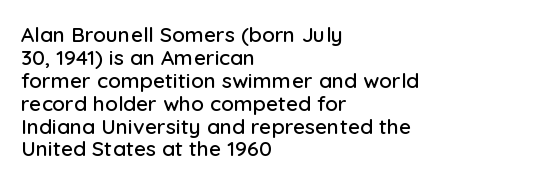
The image shows 21 px text type, upright; set left-aligned, tight line spacing (1.09x), normal letter spacing, not underlined.
